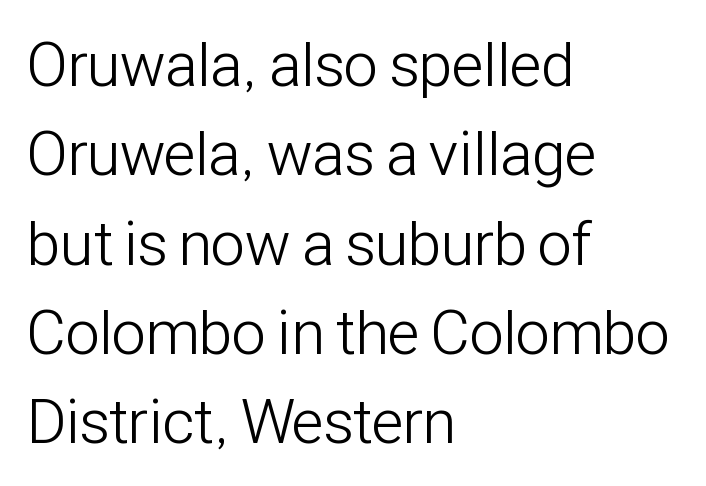
{"serif": "no", "italic": "no", "bold": "no", "weight": "light", "width": "condensed", "stroke_contrast": "low", "x_height": "medium", "monospaced": "no", "underline": "no", "align": "left", "line_spacing": "normal", "line_spacing_ratio": 1.44, "letter_spacing": "normal", "letter_spacing_em": 0.0, "glyph_px": 62}
